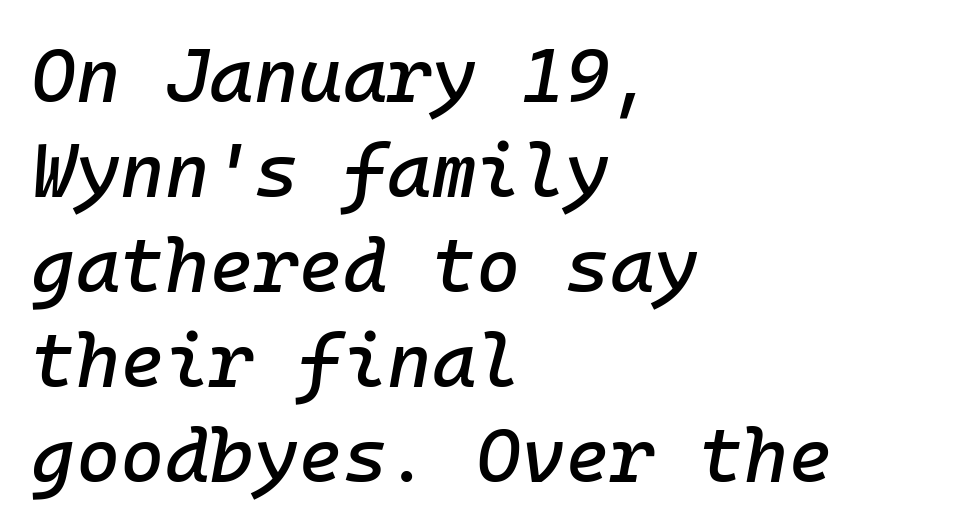
Q: Is the text italic (slanted)? A: Yes, it leans right by about 10 degrees.
Q: Is the text underlined? A: No.
Q: How is the paragraph aligned? A: Left-aligned.
Q: Is the spacing between letters normal or unusually wide? A: Normal.
Q: Is the spacing between lines tight, normal or loose? A: Normal.
Q: Width (condensed, normal, or wide)? A: Normal.
Q: Stroke contrast? A: Low.
Q: x-height? A: Medium.
Q: Monospaced? A: Yes.
